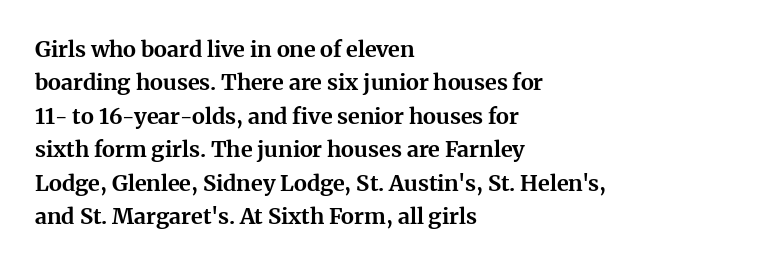
{"italic": "no", "bold": "yes", "underline": "no", "align": "left", "line_spacing": "normal", "line_spacing_ratio": 1.52, "letter_spacing": "normal", "letter_spacing_em": 0.0, "glyph_px": 22}
